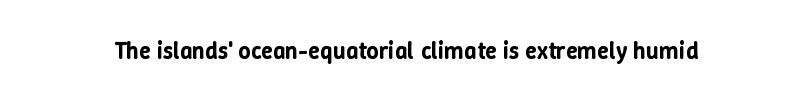
Observe the ordinary spacing: letters are neighbours, not strangers. Underline: absent. Rendered with straight, roman letterforms.
